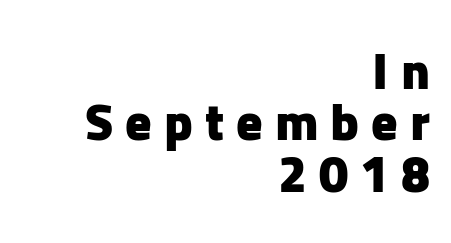
{"serif": "no", "italic": "no", "bold": "yes", "weight": "heavy", "width": "normal", "stroke_contrast": "low", "x_height": "medium", "monospaced": "no", "underline": "no", "align": "right", "line_spacing": "tight", "line_spacing_ratio": 0.99, "letter_spacing": "wide", "letter_spacing_em": 0.23, "glyph_px": 52}
